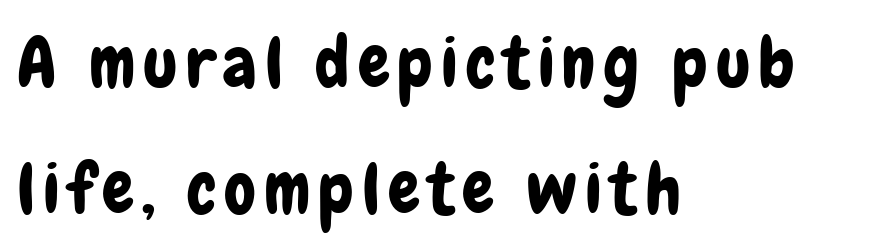
Q: Is the text italic (slanted)? A: No, it is upright.
Q: Is the typeface a serif or a sans-serif typeface? A: Sans-serif.
Q: Is the text underlined? A: No.
Q: How is the paragraph aligned? A: Left-aligned.
Q: Width (condensed, normal, or wide)? A: Condensed.
Q: Stroke contrast? A: Low.
Q: x-height? A: Medium.
Q: Monospaced? A: No.
